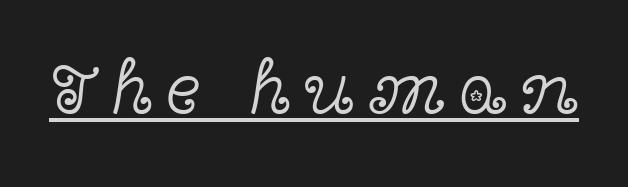
Q: Is the text bold? A: No.
Q: Is the text italic (slanted)? A: No, it is upright.
Q: Is the typeface a serif or a sans-serif typeface? A: Serif.
Q: Is the text underlined? A: Yes.
Q: Width (condensed, normal, or wide)? A: Wide.
Q: x-height? A: Medium.
Q: Monospaced? A: No.
